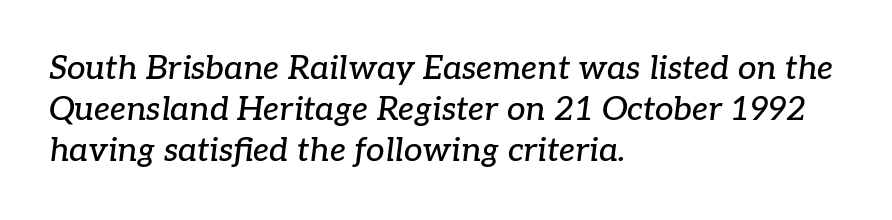
The image shows 33 px serif type, italic (leaning right); set left-aligned, line spacing 1.24x, normal letter spacing, not underlined; low stroke contrast and a medium x-height.
